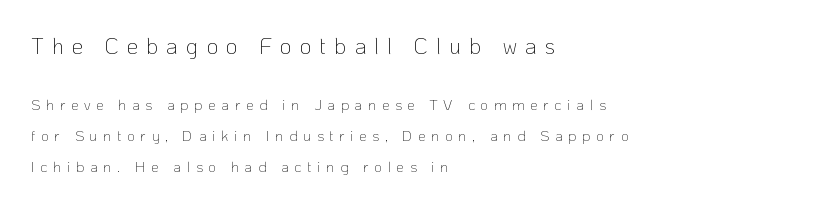
The characters are drawn with everyday or finer stroke widths. No italicization has been applied; the sample stays upright. The letterforms stand isolated, each surrounded by extra space. Plain, unruled lines of type.
